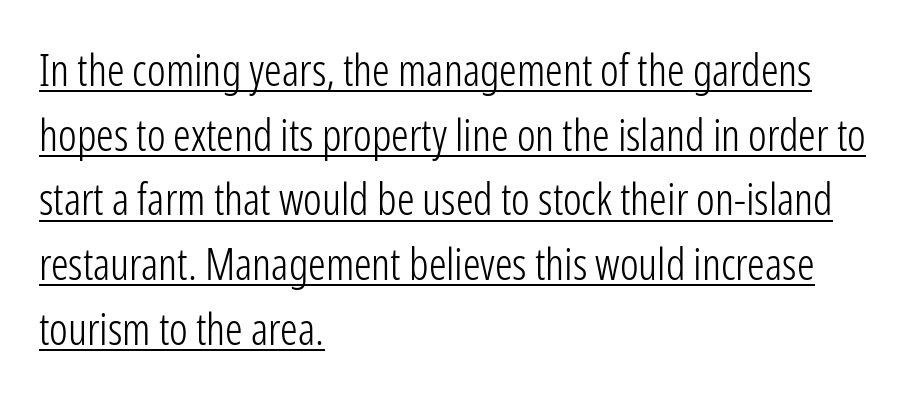
The image shows 44 px light, condensed sans-serif type, upright; set left-aligned, normal line spacing (1.47x), normal letter spacing, underlined; low stroke contrast and a medium x-height.
